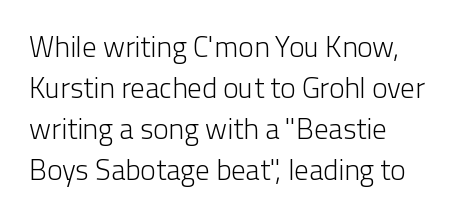
{"serif": "no", "italic": "no", "bold": "no", "weight": "light", "width": "normal", "stroke_contrast": "low", "x_height": "medium", "monospaced": "no", "underline": "no", "align": "left", "line_spacing": "normal", "line_spacing_ratio": 1.41, "letter_spacing": "normal", "letter_spacing_em": 0.0, "glyph_px": 29}
